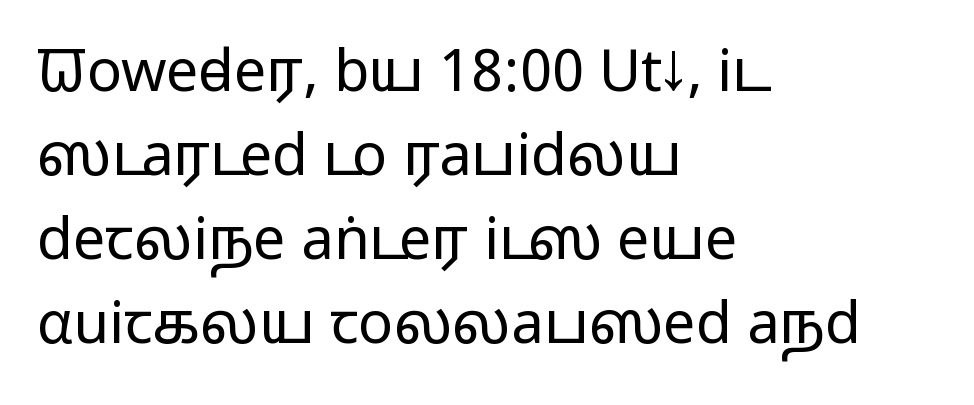
The image shows 58 px regular-weight, wide sans-serif type, upright; set left-aligned, normal line spacing (1.45x), normal letter spacing, not underlined; low stroke contrast and a medium x-height.
